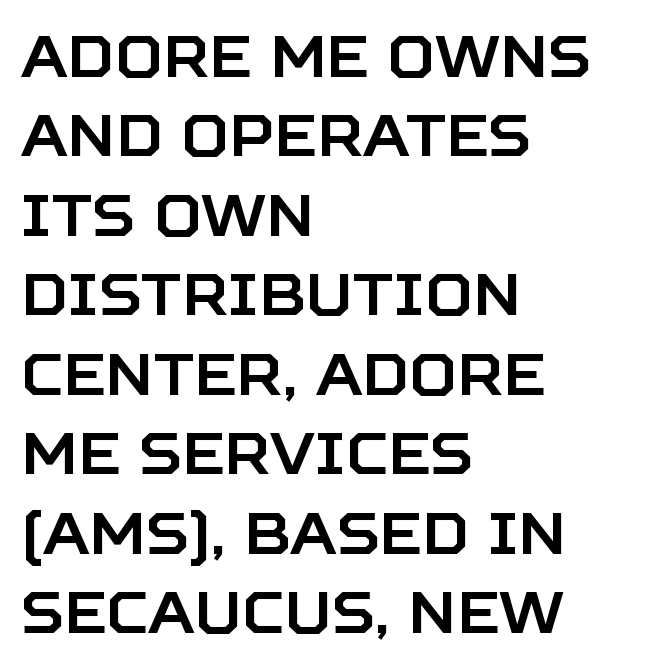
Decoration check: the copy has no underline. Posture: upright roman. This rendering uses left alignment, leaving the right contour irregular. Think of a printed novel: that variable character pitch is what you see here. In terms of letterspacing, this is plain default setting. Reading down the column, the eye jumps a familiar distance to each next line.
